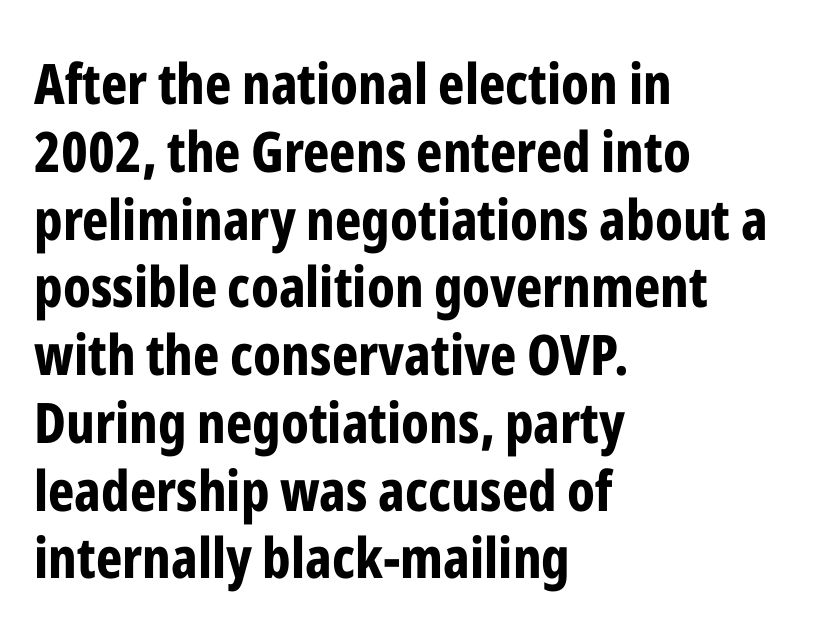
Horizontally, the lines are justified to the leading edge only. Do the characters align in a grid? No, the font is proportional. The zone under the glyphs is completely vacant. The glyphs have the mass of a bold cut. Nope, no serifs anywhere on these letters. This sample uses plain, unmodified letter spacing.
